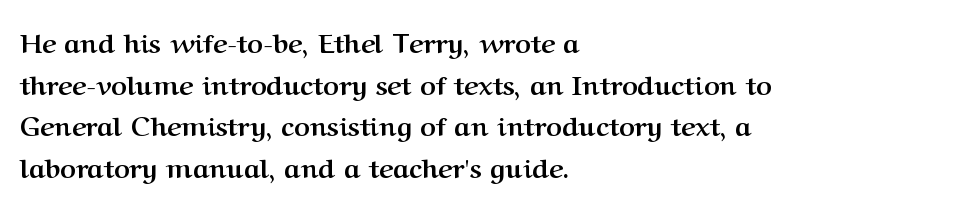
{"italic": "no", "bold": "yes", "underline": "no", "align": "left", "line_spacing": "normal", "line_spacing_ratio": 1.54, "letter_spacing": "normal", "letter_spacing_em": 0.0, "glyph_px": 27}
